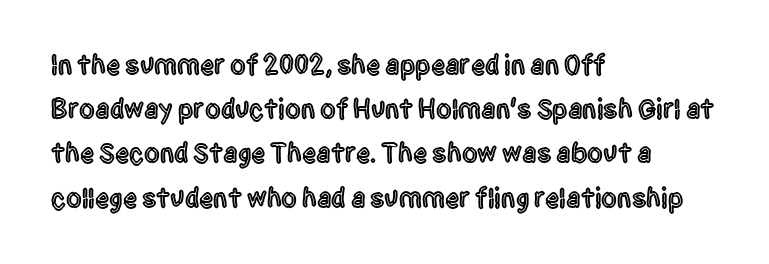
The image shows 28 px condensed sans-serif type, upright; set left-aligned, normal line spacing (1.58x), normal letter spacing, not underlined; a large x-height.
